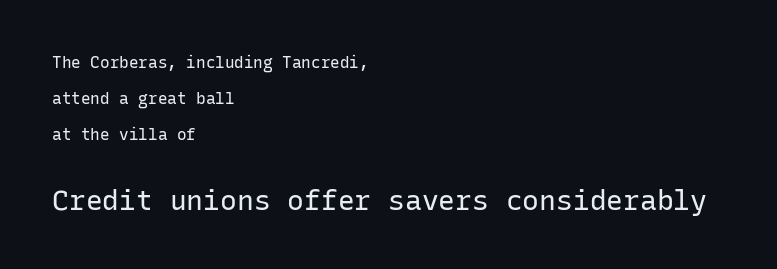
{"serif": "no", "italic": "no", "bold": "no", "weight": "regular", "width": "normal", "stroke_contrast": "low", "x_height": "medium", "monospaced": "yes", "underline": "no", "align": "left", "line_spacing": "loose", "line_spacing_ratio": 2.26, "letter_spacing": "normal", "letter_spacing_em": 0.0, "larger_block": "second", "size_ratio": 1.75, "glyph_px": 28}
